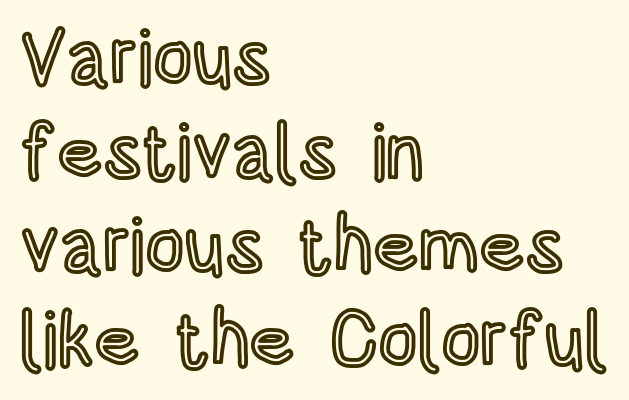
{"italic": "no", "width": "condensed", "x_height": "large", "monospaced": "no", "underline": "no", "align": "left", "line_spacing_ratio": 1.22, "letter_spacing": "normal", "letter_spacing_em": 0.0, "glyph_px": 77}
